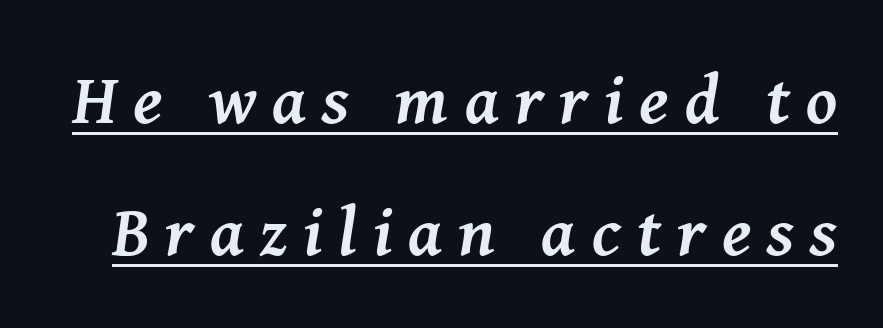
Q: Is the text bold? A: Yes.
Q: Is the text italic (slanted)? A: Yes, it leans right by about 8 degrees.
Q: Is the typeface a serif or a sans-serif typeface? A: Serif.
Q: Is the text underlined? A: Yes.
Q: Is the spacing between letters normal or unusually wide? A: Unusually wide.
Q: Width (condensed, normal, or wide)? A: Normal.
Q: Stroke contrast? A: Medium.
Q: x-height? A: Medium.
Q: Monospaced? A: No.
